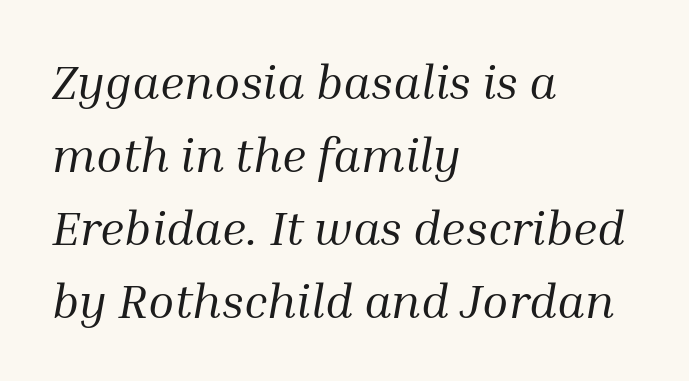
Q: Is the text bold? A: No.
Q: Is the text italic (slanted)? A: Yes, it leans right by about 10 degrees.
Q: Is the typeface a serif or a sans-serif typeface? A: Serif.
Q: Is the text underlined? A: No.
Q: How is the paragraph aligned? A: Left-aligned.
Q: Is the spacing between letters normal or unusually wide? A: Normal.
Q: Is the spacing between lines tight, normal or loose? A: Normal.
Q: Width (condensed, normal, or wide)? A: Normal.
Q: Stroke contrast? A: Medium.
Q: x-height? A: Medium.
Q: Monospaced? A: No.
